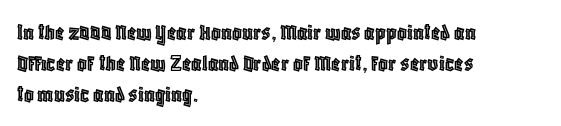
The image shows 24 px text type, upright; set left-aligned, normal line spacing (1.3x), normal letter spacing, not underlined.
